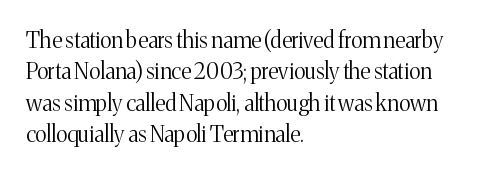
Q: Is the text bold? A: No.
Q: Is the text italic (slanted)? A: No, it is upright.
Q: Is the text underlined? A: No.
Q: How is the paragraph aligned? A: Left-aligned.
Q: Is the spacing between letters normal or unusually wide? A: Normal.
Q: Is the spacing between lines tight, normal or loose? A: Normal.
